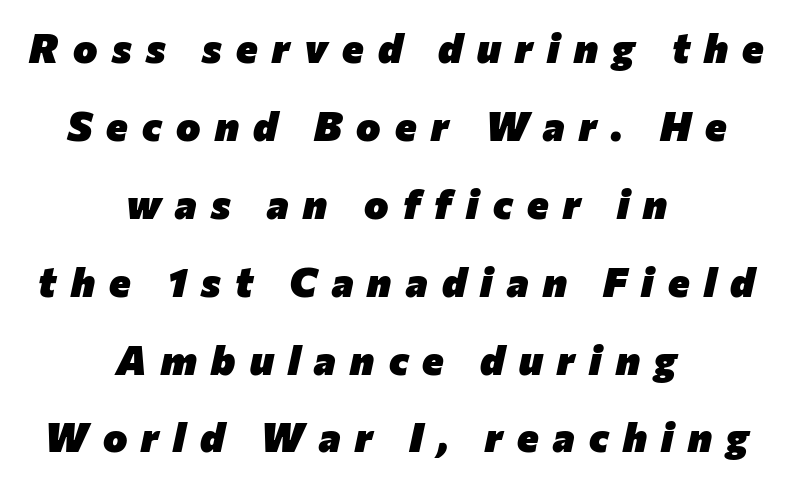
Words float on clear page, feet unadorned. You could not count columns in this text — the font is proportionally spaced. Centered paragraph, ragged on both sides. Thick stems and heavy bowls — unmistakably bold. How would I describe the line gaps? Wide and relaxed.
